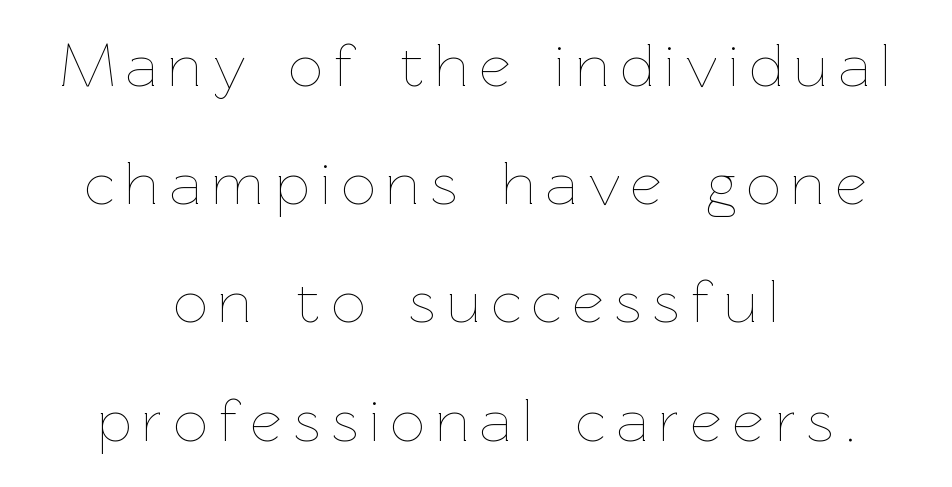
Regarding leading, the lines here are spaced well apart. Descenders hang freely into open space. The font is comparable to plain body text, perhaps lighter. A typesetter would call this proportional, since set widths differ per character. The rag falls on both sides of this text block equally.
